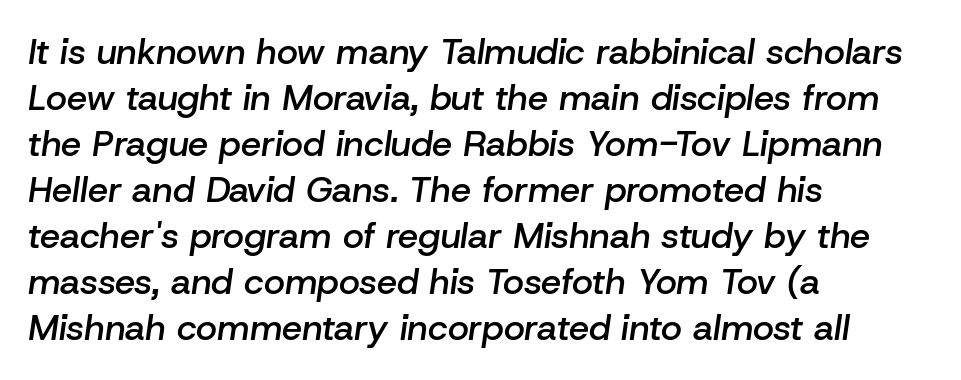
The image shows 36 px semibold type, italic (leaning right); set left-aligned, normal line spacing (1.28x), normal letter spacing, not underlined; low stroke contrast and a medium x-height.
